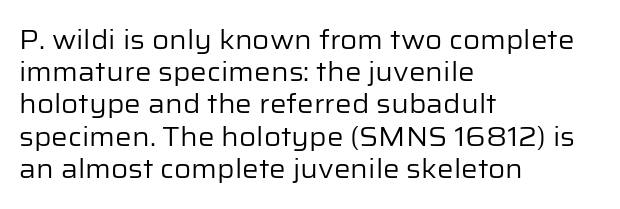
Q: Is the text bold? A: No.
Q: Is the text italic (slanted)? A: No, it is upright.
Q: Is the text underlined? A: No.
Q: How is the paragraph aligned? A: Left-aligned.
Q: Is the spacing between letters normal or unusually wide? A: Normal.
